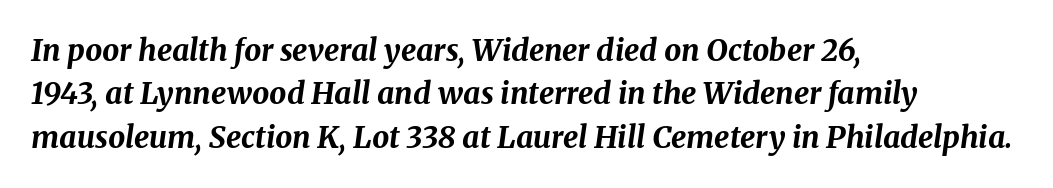
The image shows 30 px bold type, italic (leaning right); set left-aligned, normal line spacing (1.45x), normal letter spacing, not underlined; medium stroke contrast and a medium x-height.
